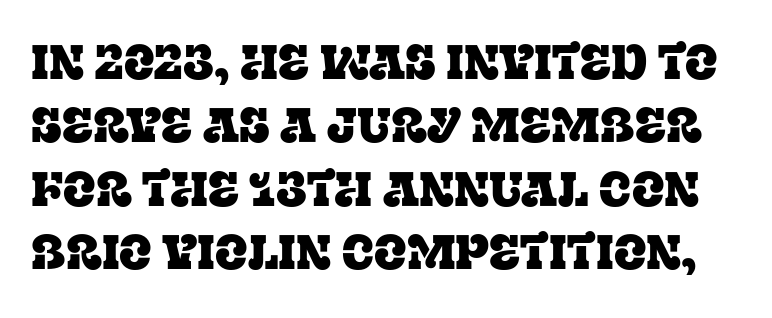
Q: Is the text italic (slanted)? A: No, it is upright.
Q: Is the typeface a serif or a sans-serif typeface? A: Serif.
Q: Is the text underlined? A: No.
Q: Is the spacing between letters normal or unusually wide? A: Normal.
Q: Is the spacing between lines tight, normal or loose? A: Normal.
Q: Width (condensed, normal, or wide)? A: Normal.
Q: Stroke contrast? A: Low.
Q: x-height? A: Large.
Q: Monospaced? A: No.
